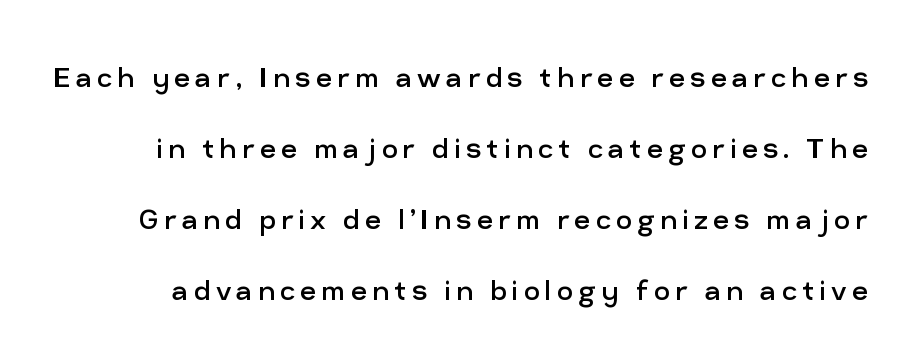
The image shows 35 px regular-weight sans-serif type, upright; set loose line spacing (2.03x), not underlined; low stroke contrast and a medium x-height.
